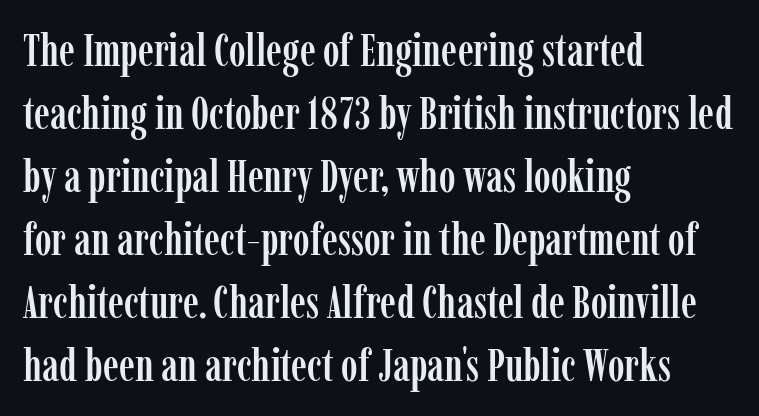
The face used here is proportionally spaced, like ordinary book or web type. A typesetter would label this face a serif. Alignment: flush left. Anything drawn beneath the words? Only blank space. Tall strokes in this sample are plumb rather than angled. The passage shown has conventional tracking throughout.
